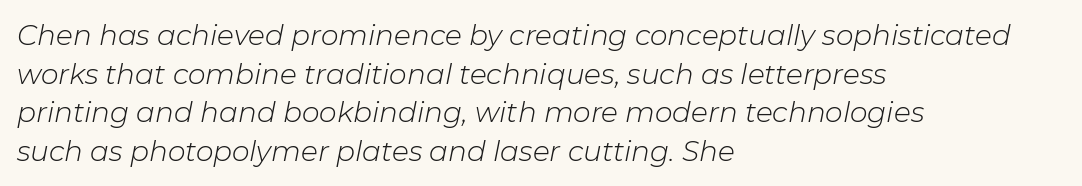
Horizontal alignment here is leftward, the default for most running prose. In terms of posture, this sample is oblique. Honestly, the letter spacing is just normal — you wouldn't notice it. A typesetter would call this leading conventional body-copy spacing. Think standard paragraph weight, or any step lighter than that.
